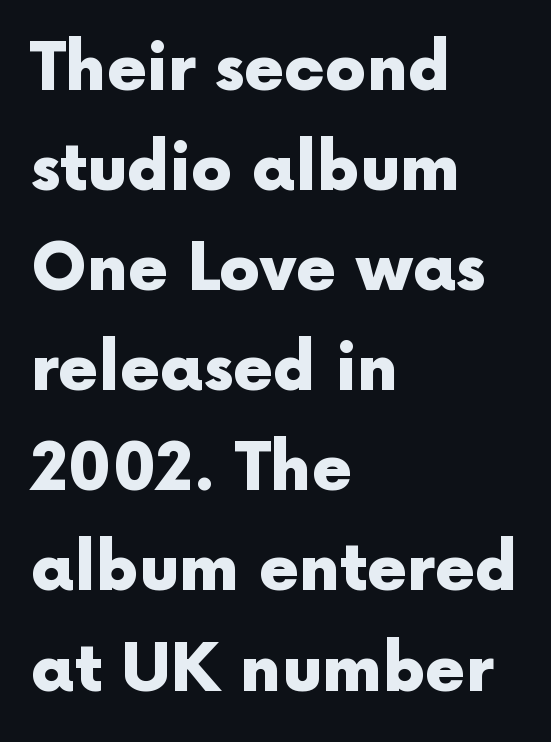
Heft: maximum for text — a bold. The face used here is rendered with its standard letterfit. Here the designer chose a conventional face with non-uniform glyph widths. The letters carry no serifs — their stems end cleanly without finishing strokes. Notice how the passage keeps a crisp vertical edge on the left only. Compared with typical paragraphs, the rows here are spaced about the same.
